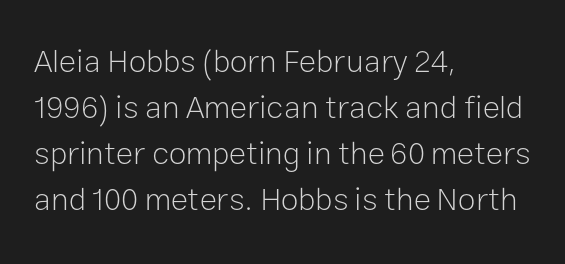
{"serif": "no", "italic": "no", "bold": "no", "weight": "light", "width": "normal", "stroke_contrast": "low", "x_height": "medium", "monospaced": "no", "underline": "no", "align": "left", "line_spacing": "normal", "line_spacing_ratio": 1.44, "letter_spacing": "normal", "letter_spacing_em": 0.0, "glyph_px": 32}
